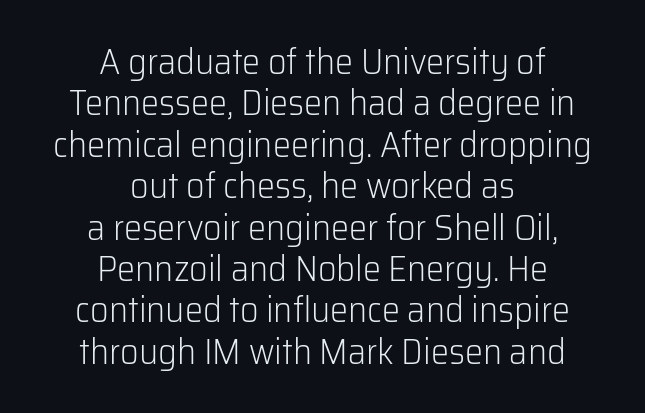
The image shows 36 px light sans-serif type, upright; set centered, tight line spacing (1.15x), normal letter spacing, not underlined; low stroke contrast and a medium x-height.
